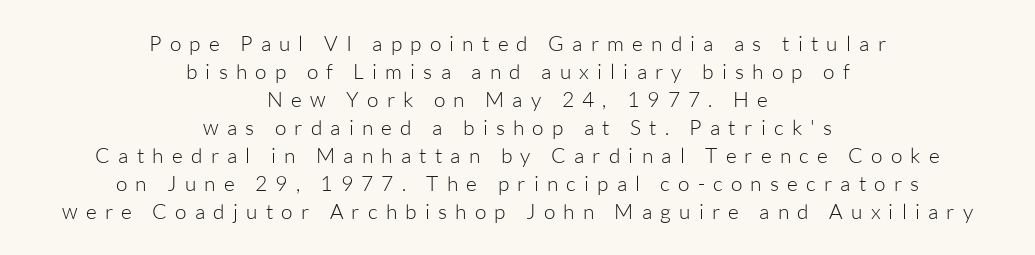
Q: Is the text bold? A: No.
Q: Is the text italic (slanted)? A: No, it is upright.
Q: Is the text underlined? A: No.
Q: How is the paragraph aligned? A: Centered.
Q: Is the spacing between letters normal or unusually wide? A: Unusually wide.
Q: Is the spacing between lines tight, normal or loose? A: Normal.
